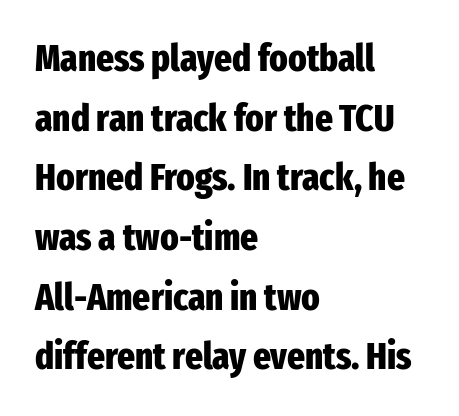
The image shows 38 px heavy, condensed sans-serif type, upright; set left-aligned, normal line spacing (1.57x), normal letter spacing, not underlined; low stroke contrast and a medium x-height.
